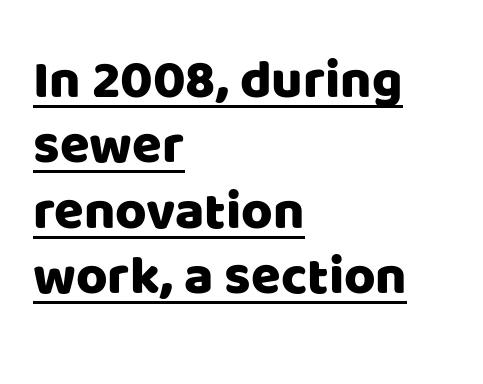
The image shows 54 px sans-serif type, upright; set left-aligned, line spacing 1.21x, normal letter spacing, underlined; low stroke contrast and a large x-height.
